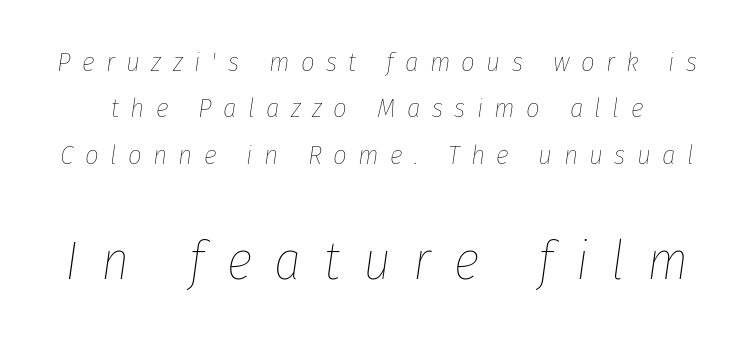
No extra ink here — the face is not bold. The letterforms stand isolated, each surrounded by extra space. Reading top to bottom, the characters get bigger at the block break. A bare baseline throughout the passage.
